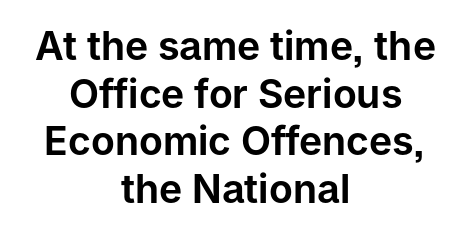
The image shows 39 px sans-serif type, upright; set centered, line spacing 1.22x, normal letter spacing, not underlined; low stroke contrast and a medium x-height.
